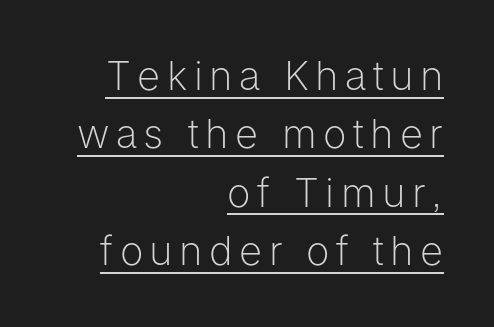
The image shows 40 px light sans-serif type, upright; set right-aligned, normal line spacing (1.46x), underlined; low stroke contrast and a medium x-height.
